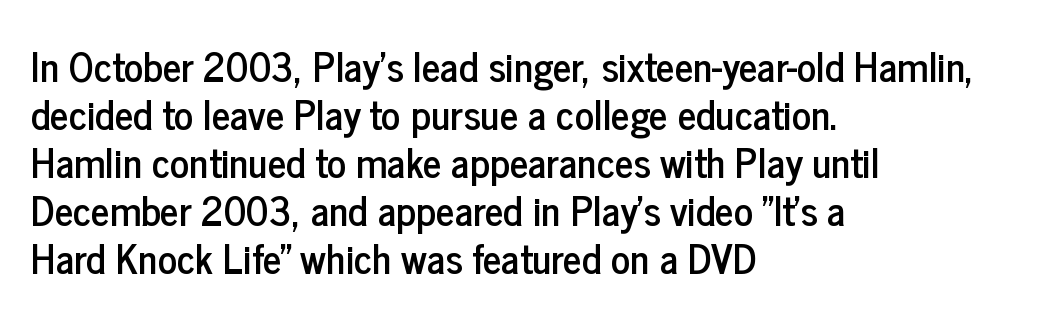
Q: Is the text italic (slanted)? A: No, it is upright.
Q: Is the typeface a serif or a sans-serif typeface? A: Sans-serif.
Q: Is the text underlined? A: No.
Q: How is the paragraph aligned? A: Left-aligned.
Q: Is the spacing between letters normal or unusually wide? A: Normal.
Q: Width (condensed, normal, or wide)? A: Condensed.
Q: Stroke contrast? A: Low.
Q: x-height? A: Medium.
Q: Monospaced? A: No.
